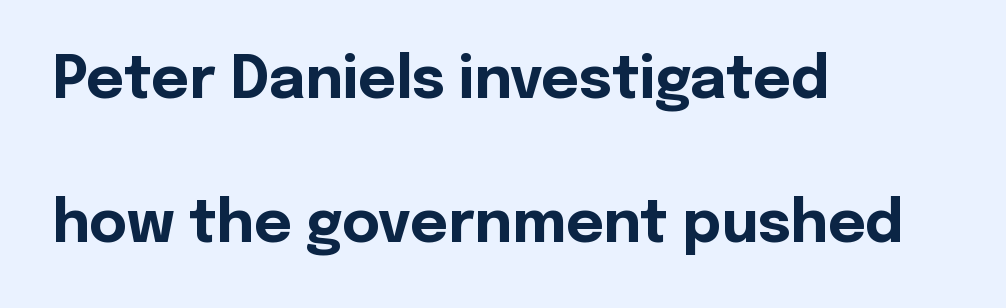
Horizontal alignment here is leftward, the default for most running prose. Compared with typical body copy, the letter spacing here is the same. Honestly, the rows look like they've been pulled way apart. Is this a sans? Yes — the strokes have no serifs.
